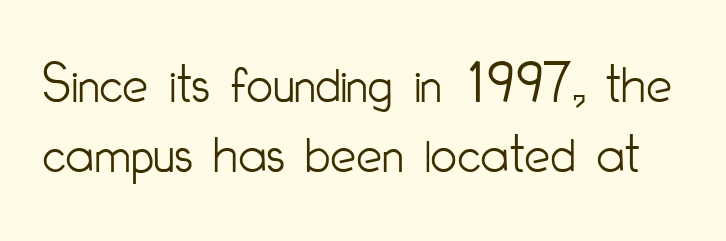
The image shows 58 px light, condensed sans-serif type, upright; set line spacing 1.21x, normal letter spacing, not underlined; low stroke contrast and a small x-height.
